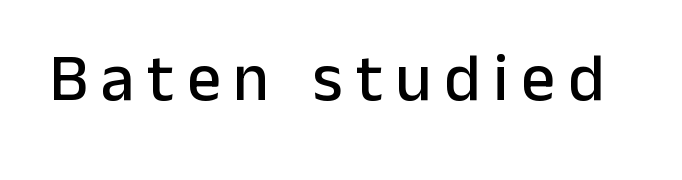
Spacing verdict: proportional, widths tailored to each character. Every stem runs plumb, perpendicular to the baseline. Check where the strokes stop: nothing finishes them off — pure sans. The gap between lines stays unmarked.
